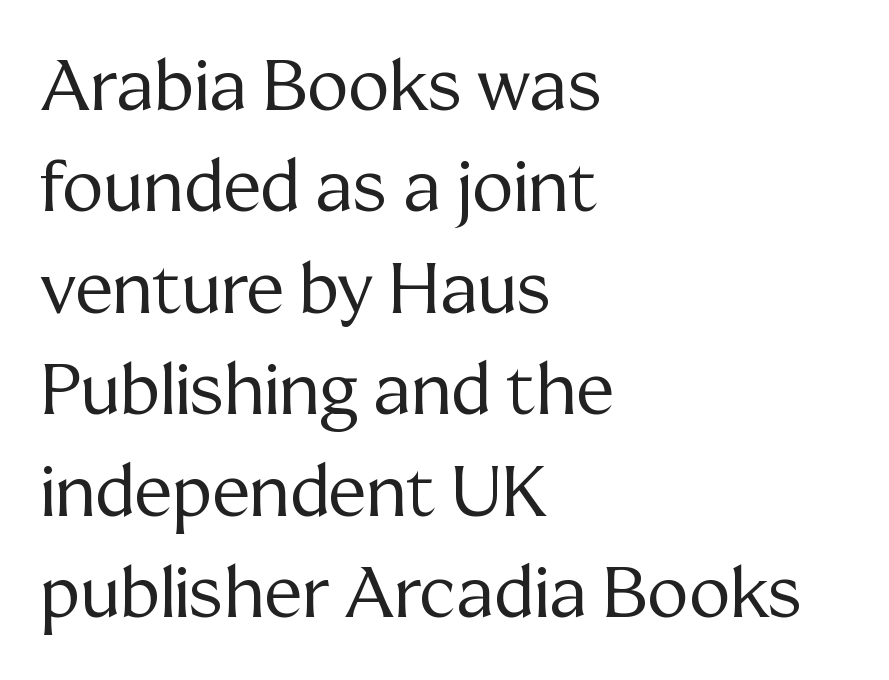
Q: Is the text bold? A: No.
Q: Is the text italic (slanted)? A: No, it is upright.
Q: Is the typeface a serif or a sans-serif typeface? A: Serif.
Q: Is the text underlined? A: No.
Q: How is the paragraph aligned? A: Left-aligned.
Q: Is the spacing between letters normal or unusually wide? A: Normal.
Q: Is the spacing between lines tight, normal or loose? A: Normal.
Q: Width (condensed, normal, or wide)? A: Normal.
Q: Stroke contrast? A: Medium.
Q: x-height? A: Medium.
Q: Monospaced? A: No.
